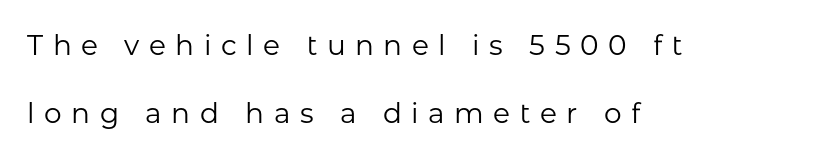
Is there any slant? The stems are plumb. Is this a sans? Yes — the strokes have no serifs. Unbolded letterforms with no extra heft. The face used here is rendered with a markedly widened letterfit.
